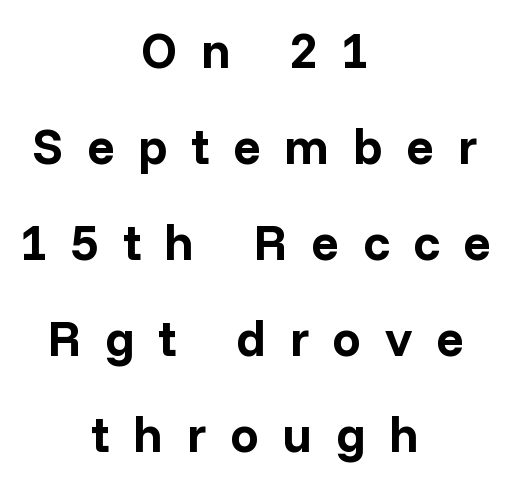
{"serif": "no", "italic": "no", "bold": "yes", "weight": "bold", "width": "normal", "stroke_contrast": "low", "x_height": "medium", "monospaced": "no", "underline": "no", "align": "center", "line_spacing_ratio": 1.88, "letter_spacing": "wide", "letter_spacing_em": 0.46, "glyph_px": 51}
